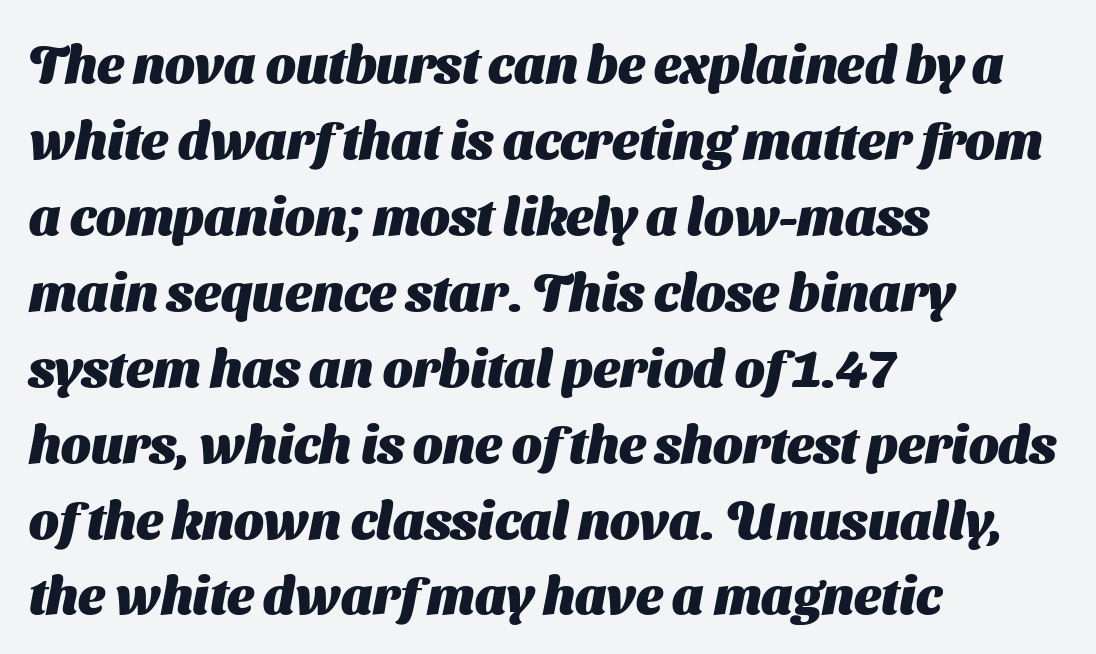
The block of text has a typical density, with ordinary space between rows. Honestly, there is no underline to notice here at all. Each letter's strokes conclude bluntly, with no projecting serifs. Weight: bold. Do the characters align in a grid? No, the font is proportional. Characters follow at the spacing the type designer built in.
